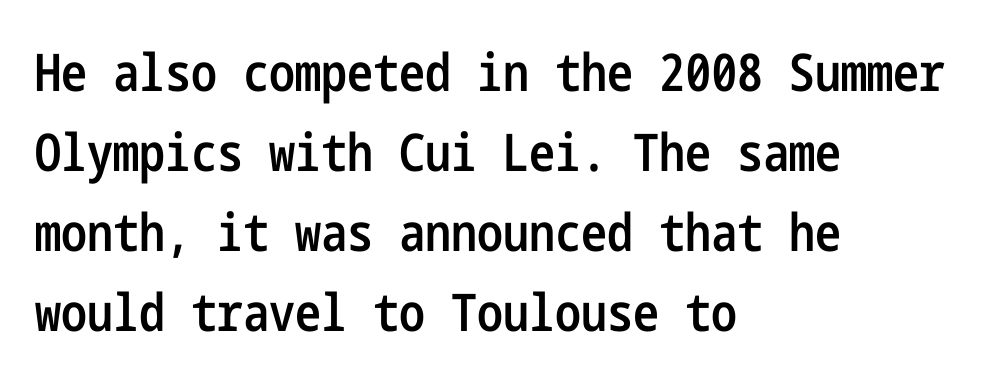
{"serif": "no", "italic": "no", "bold": "semi", "weight": "semibold", "width": "condensed", "stroke_contrast": "low", "x_height": "medium", "underline": "no", "align": "left", "line_spacing": "normal", "line_spacing_ratio": 1.54, "letter_spacing": "normal", "letter_spacing_em": 0.0, "glyph_px": 52}
